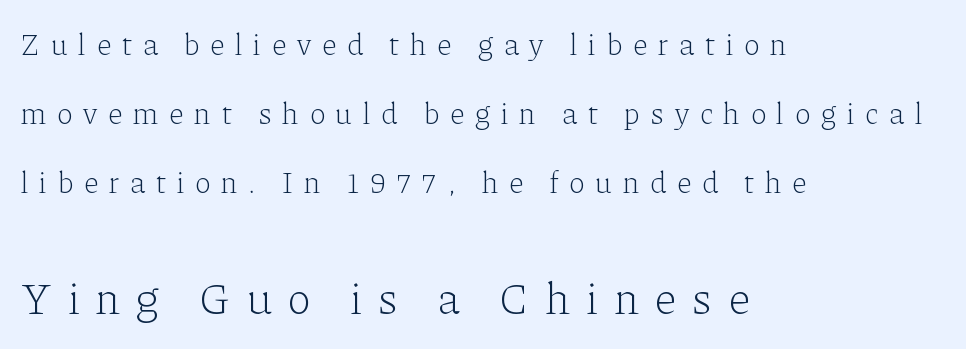
The face used here is seriffed, in the tradition of book romans. Glyph-to-glyph distance is far greater than everyday printed text. Italic: no, the glyphs are upright roman. The letters look calm and open, with moderate or lighter stems.
